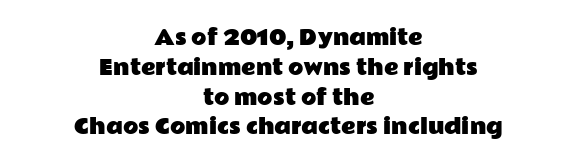
{"italic": "no", "underline": "no", "align": "center", "line_spacing": "normal", "line_spacing_ratio": 1.49, "letter_spacing": "normal", "letter_spacing_em": 0.0, "glyph_px": 20}
